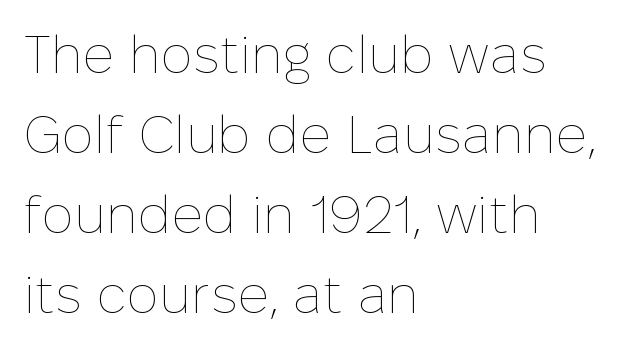
Every stem runs plumb, perpendicular to the baseline. Regular leading. Note the varied advance widths — an 'i' is clearly narrower than an 'm'. The strokes are not fattened; the text isn't bold. Is the block centered? No — it sits flush against the left margin. Just letters on the line, the space beneath them empty.
